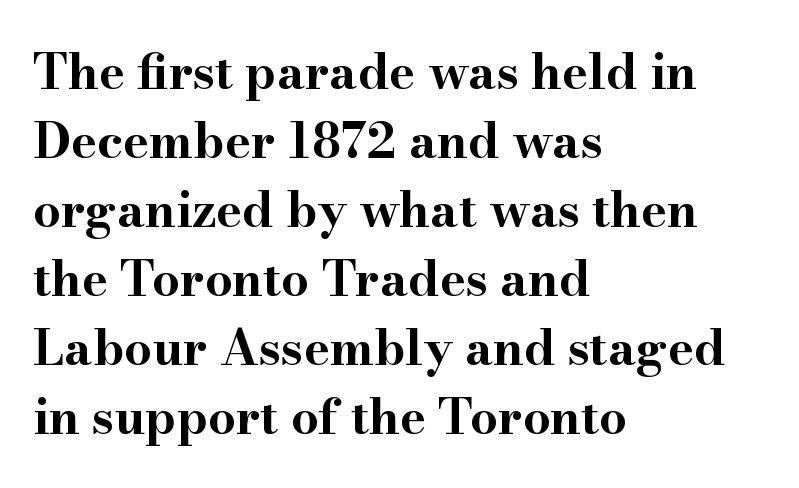
{"serif": "yes", "italic": "no", "bold": "yes", "weight": "bold", "width": "wide", "stroke_contrast": "high", "x_height": "small", "monospaced": "no", "underline": "no", "align": "left", "line_spacing": "normal", "line_spacing_ratio": 1.41, "letter_spacing": "normal", "letter_spacing_em": 0.0, "glyph_px": 49}
